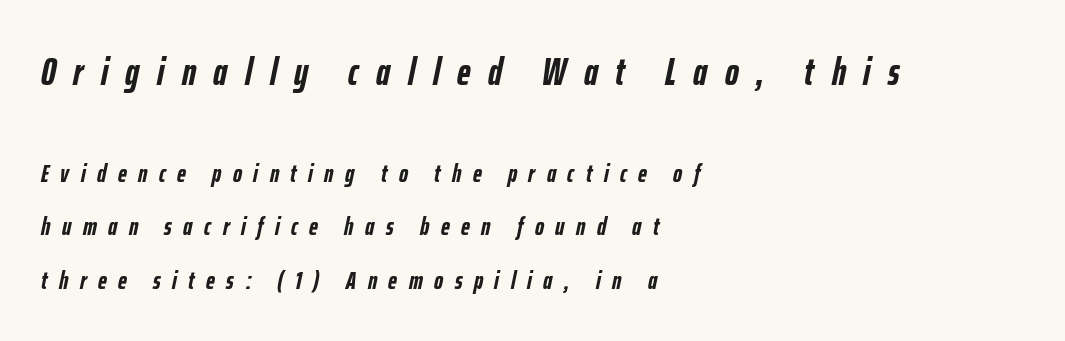
Q: Is the text bold? A: Yes.
Q: Is the text italic (slanted)? A: Yes, it leans right by about 12 degrees.
Q: Is the text underlined? A: No.
Q: How is the paragraph aligned? A: Left-aligned.
Q: Is the spacing between letters normal or unusually wide? A: Unusually wide.
Q: Is the spacing between lines tight, normal or loose? A: Loose.
Q: Which block of text is set in a larger size, the first (top) or the second (bottom)? A: The first (top) one.
Q: Width (condensed, normal, or wide)? A: Condensed.
Q: Stroke contrast? A: Low.
Q: x-height? A: Medium.
Q: Monospaced? A: No.
